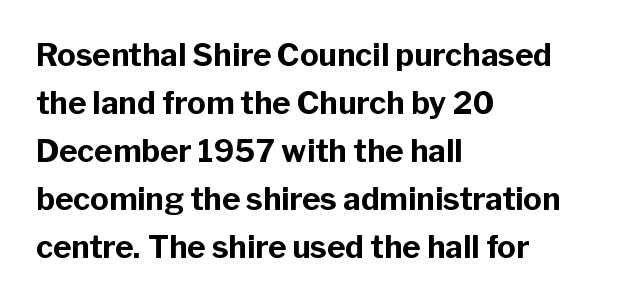
Q: Is the text bold? A: Yes.
Q: Is the text italic (slanted)? A: No, it is upright.
Q: Is the typeface a serif or a sans-serif typeface? A: Sans-serif.
Q: Is the text underlined? A: No.
Q: How is the paragraph aligned? A: Left-aligned.
Q: Is the spacing between letters normal or unusually wide? A: Normal.
Q: Is the spacing between lines tight, normal or loose? A: Normal.
Q: Width (condensed, normal, or wide)? A: Normal.
Q: Stroke contrast? A: Low.
Q: x-height? A: Medium.
Q: Monospaced? A: No.
